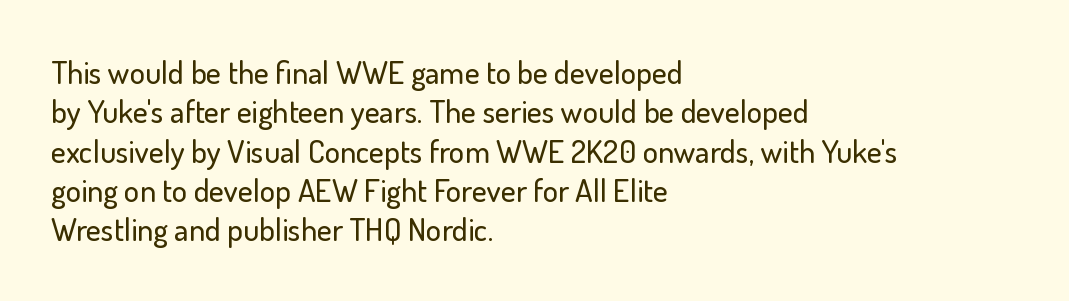
{"serif": "no", "italic": "no", "width": "normal", "stroke_contrast": "low", "x_height": "small", "monospaced": "no", "underline": "no", "align": "left", "line_spacing_ratio": 1.23, "letter_spacing": "normal", "letter_spacing_em": 0.0, "glyph_px": 32}
